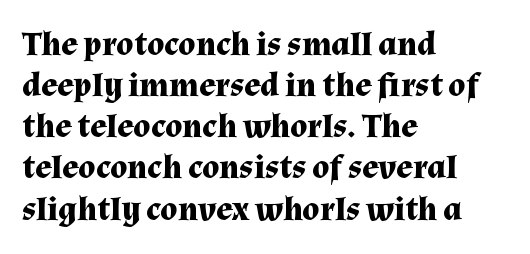
The image shows 34 px bold serif type, upright; set left-aligned, line spacing 1.21x, normal letter spacing, not underlined; medium stroke contrast and a medium x-height.
